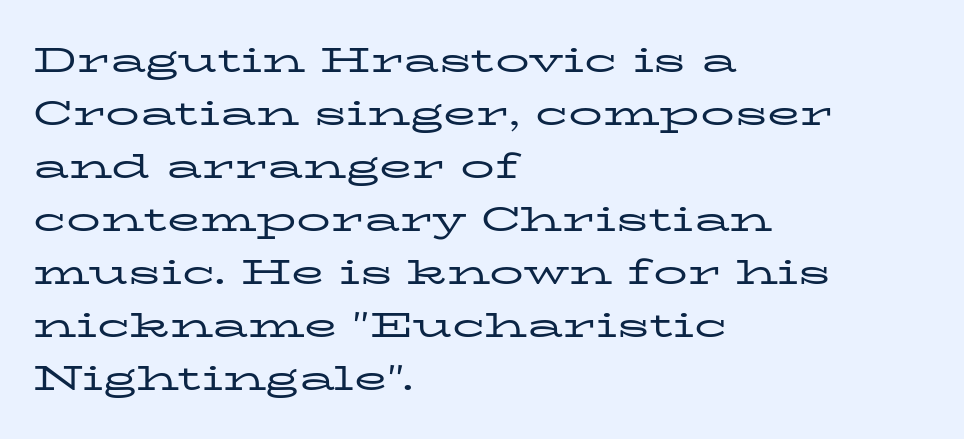
Q: Is the text bold? A: No.
Q: Is the text italic (slanted)? A: No, it is upright.
Q: Is the typeface a serif or a sans-serif typeface? A: Serif.
Q: Is the text underlined? A: No.
Q: How is the paragraph aligned? A: Left-aligned.
Q: Is the spacing between letters normal or unusually wide? A: Normal.
Q: Is the spacing between lines tight, normal or loose? A: Normal.
Q: Width (condensed, normal, or wide)? A: Wide.
Q: Stroke contrast? A: Low.
Q: x-height? A: Medium.
Q: Monospaced? A: No.
